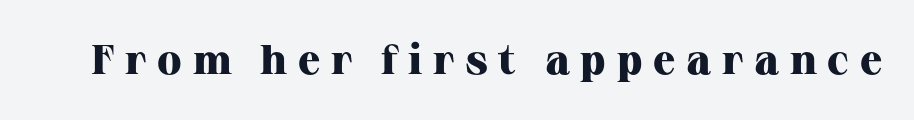
Spacing verdict: proportional, widths tailored to each character. The letters carry serifs — small finishing strokes at the ends of their stems. The words here are not underlined. The type is letterspaced generously, with wide tracking. Look at the stroke-to-counter ratio: heavy, a bold.
